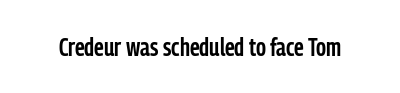
The letters stand upright; this is a roman face. Words appear dense and cohesive because spacing is normal. What weight is shown? A semibold, between regular and bold. The passage shown is not underscored anywhere.
